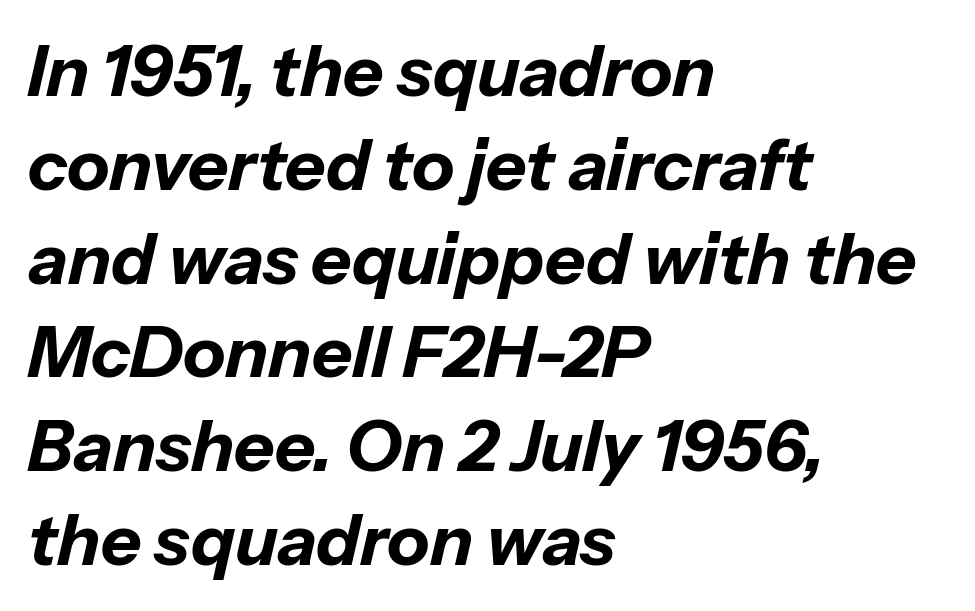
The image shows 70 px bold type, italic (leaning right); set left-aligned, normal line spacing (1.34x), normal letter spacing, not underlined; low stroke contrast and a medium x-height.
